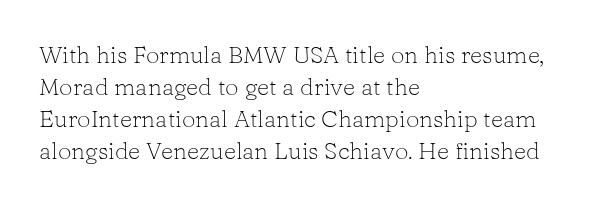
Q: Is the text bold? A: No.
Q: Is the text italic (slanted)? A: No, it is upright.
Q: Is the text underlined? A: No.
Q: How is the paragraph aligned? A: Left-aligned.
Q: Is the spacing between letters normal or unusually wide? A: Normal.
Q: Is the spacing between lines tight, normal or loose? A: Normal.
